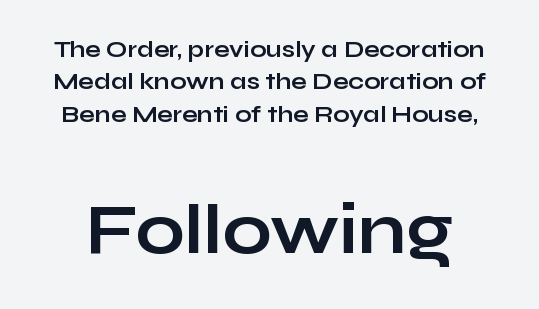
The image shows 70 px bold, wide sans-serif type, upright; set normal line spacing (1.41x), normal letter spacing, not underlined; the second (bottom) block is 3.04x larger; low stroke contrast and a medium x-height.
